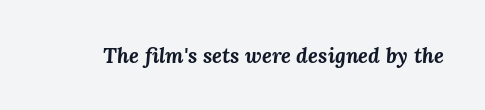
Q: Is the text bold? A: Yes.
Q: Is the text italic (slanted)? A: Yes, it leans right by about 3 degrees.
Q: Is the text underlined? A: No.
Q: Is the spacing between letters normal or unusually wide? A: Normal.
